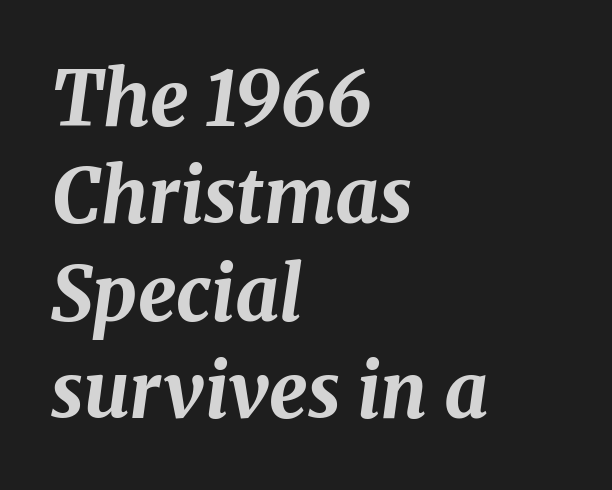
The image shows 76 px bold type, italic (leaning right); set left-aligned, normal line spacing (1.28x), normal letter spacing, not underlined; medium stroke contrast and a medium x-height.
